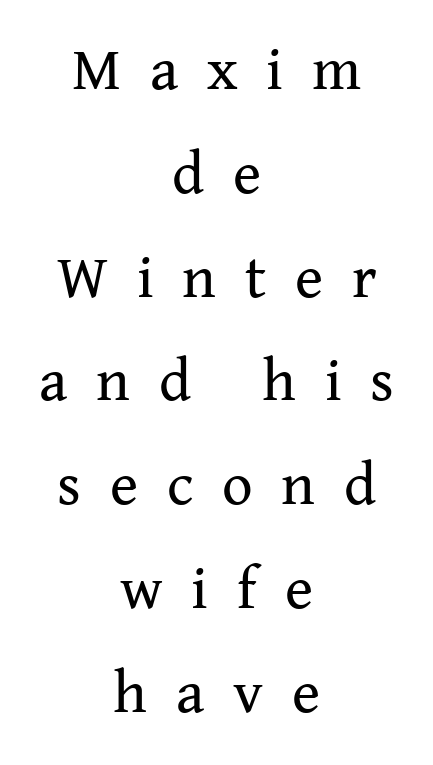
Character widths vary here, with narrow letters taking less room than wide ones. No chunkiness to these letters — they're not bold. Underline: absent. Observe the serifs anchoring each vertical stroke in this sample. The letters stand upright; this is a roman face. A student would call this center alignment; a typographer would say set centered.
